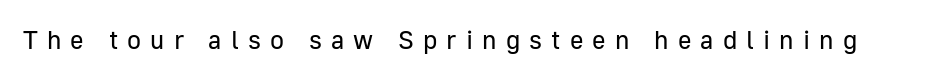
The image shows 26 px text type, upright; set unusually wide letter spacing (+0.35 em), not underlined.
